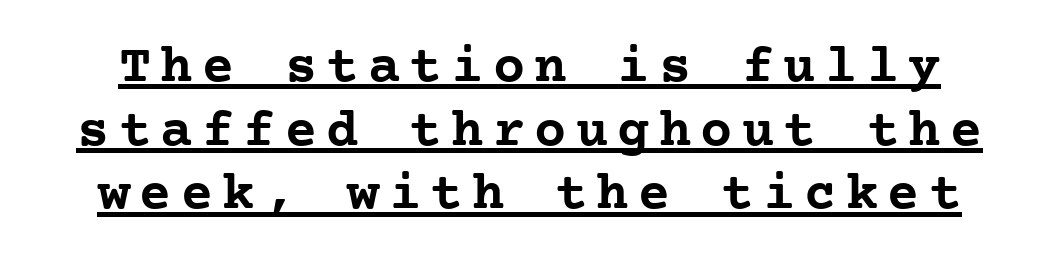
The image shows 54 px semibold serif type, upright, monospaced; set line spacing 1.18x, underlined; low stroke contrast and a medium x-height.
